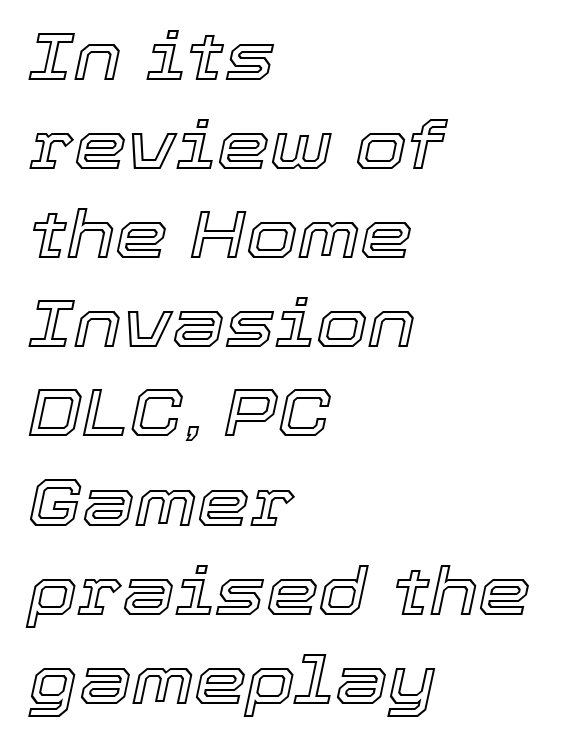
The image shows 67 px text type, italic (leaning right); set left-aligned, normal line spacing (1.33x), normal letter spacing, not underlined; a medium x-height.
